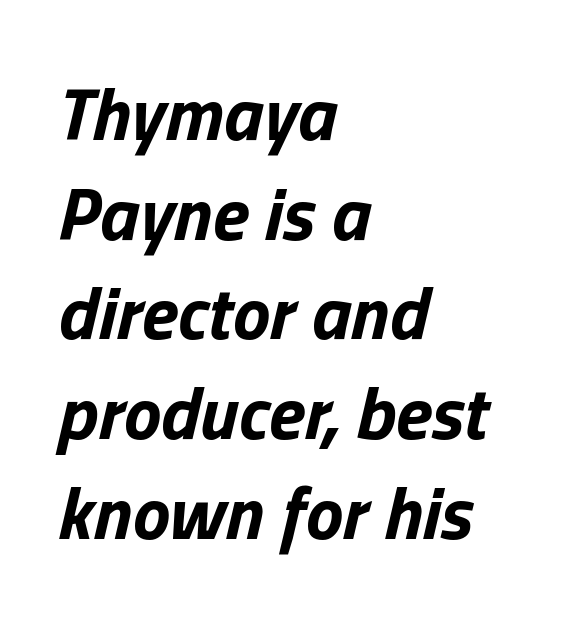
Q: Is the text bold? A: Yes.
Q: Is the text italic (slanted)? A: Yes, it leans right by about 13 degrees.
Q: Is the text underlined? A: No.
Q: How is the paragraph aligned? A: Left-aligned.
Q: Is the spacing between letters normal or unusually wide? A: Normal.
Q: Is the spacing between lines tight, normal or loose? A: Normal.
Q: Width (condensed, normal, or wide)? A: Normal.
Q: Stroke contrast? A: Low.
Q: x-height? A: Medium.
Q: Monospaced? A: No.
